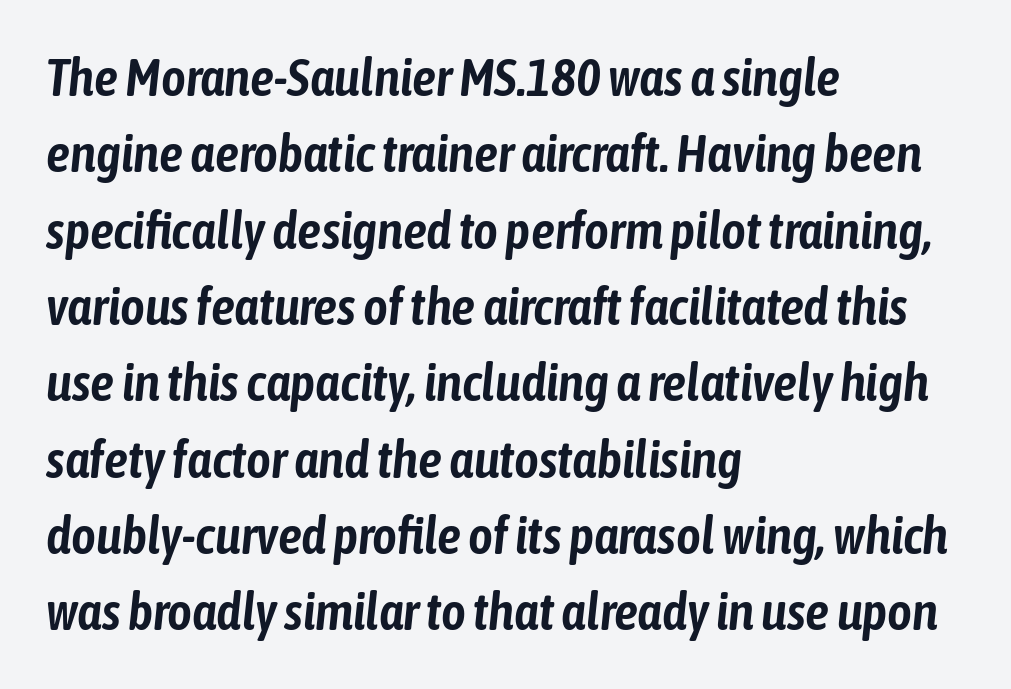
A typesetter would call this leading conventional body-copy spacing. You could not count columns in this text — the font is proportionally spaced. The line texture is even and compact thanks to regular tracking. These lines are set flush left with a ragged right edge.
